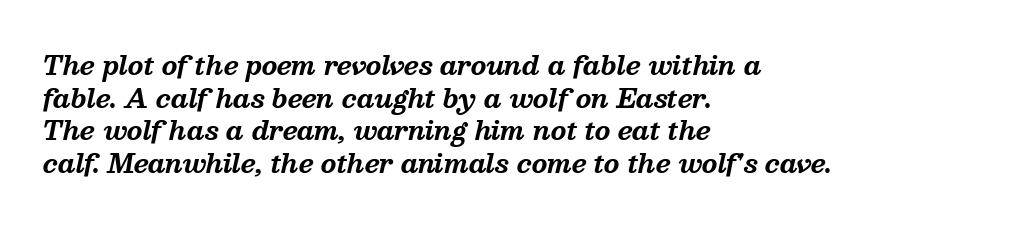
Q: Is the text bold? A: Yes.
Q: Is the text italic (slanted)? A: Yes, it leans right by about 13 degrees.
Q: Is the text underlined? A: No.
Q: How is the paragraph aligned? A: Left-aligned.
Q: Is the spacing between letters normal or unusually wide? A: Normal.
Q: Is the spacing between lines tight, normal or loose? A: Normal.
